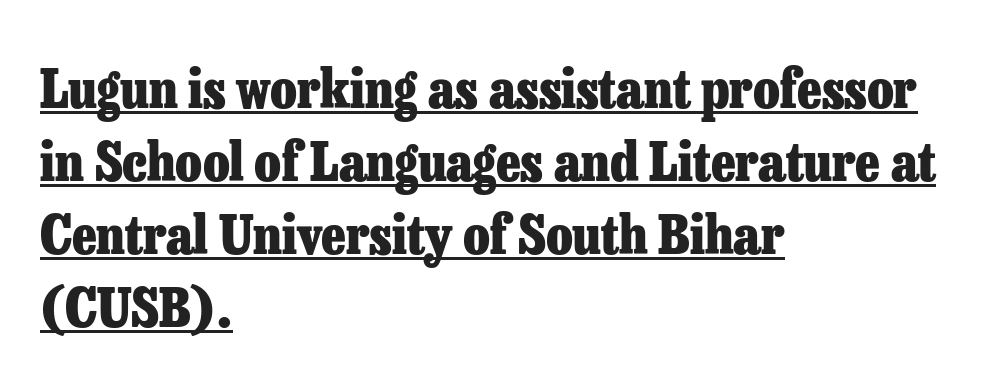
{"serif": "yes", "italic": "no", "bold": "yes", "weight": "heavy", "width": "normal", "stroke_contrast": "low", "x_height": "medium", "monospaced": "no", "underline": "yes", "align": "left", "line_spacing": "normal", "line_spacing_ratio": 1.35, "letter_spacing": "normal", "letter_spacing_em": 0.0, "glyph_px": 54}
